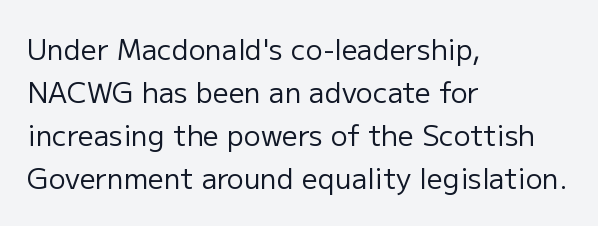
{"serif": "no", "italic": "no", "bold": "no", "weight": "regular", "width": "normal", "stroke_contrast": "low", "x_height": "medium", "monospaced": "no", "underline": "no", "align": "left", "line_spacing": "normal", "line_spacing_ratio": 1.54, "letter_spacing": "normal", "letter_spacing_em": 0.0, "glyph_px": 28}
